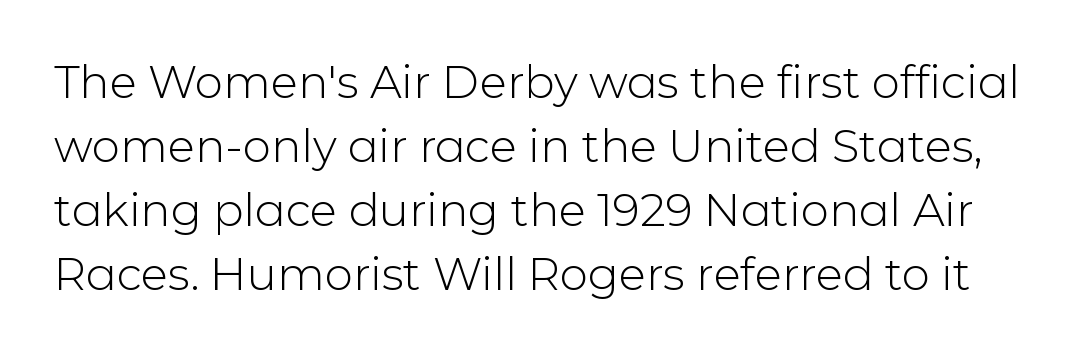
Q: Is the text bold? A: No.
Q: Is the text italic (slanted)? A: No, it is upright.
Q: Is the typeface a serif or a sans-serif typeface? A: Sans-serif.
Q: Is the text underlined? A: No.
Q: Is the spacing between letters normal or unusually wide? A: Normal.
Q: Is the spacing between lines tight, normal or loose? A: Normal.
Q: Width (condensed, normal, or wide)? A: Normal.
Q: Stroke contrast? A: Low.
Q: x-height? A: Medium.
Q: Monospaced? A: No.
